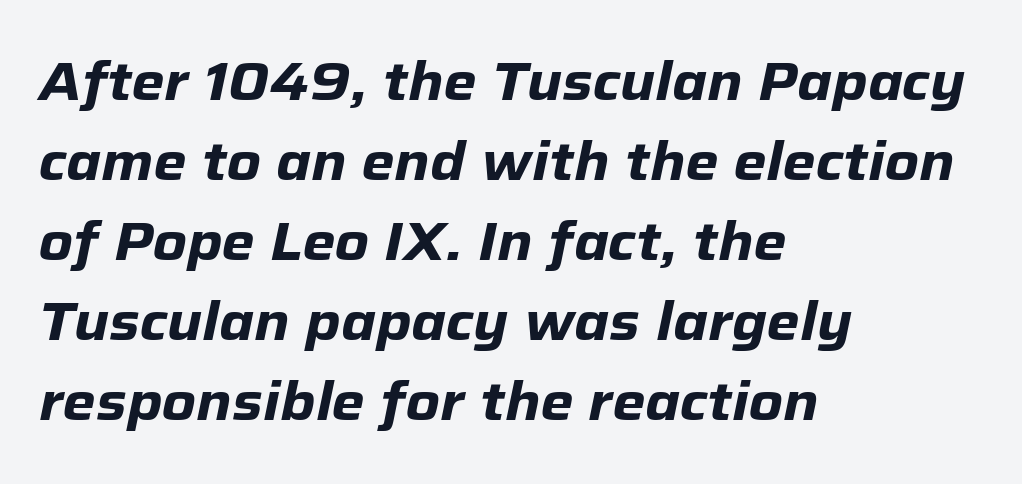
{"italic": "yes", "lean": "right", "slant_degrees": 12, "bold": "yes", "weight": "heavy", "width": "normal", "stroke_contrast": "low", "x_height": "medium", "monospaced": "no", "underline": "no", "align": "left", "line_spacing": "normal", "line_spacing_ratio": 1.51, "letter_spacing": "normal", "letter_spacing_em": 0.0, "glyph_px": 53}
